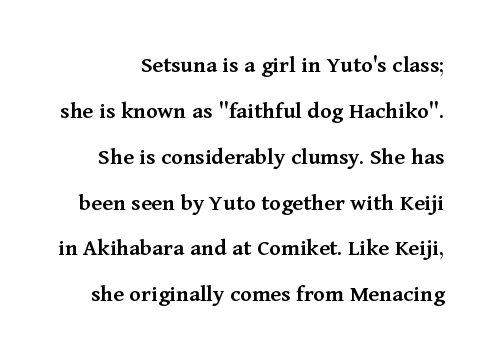
It's the straight-up-and-down kind of type. A typesetter would call this zero additional tracking. Look at the stroke-to-counter ratio: somewhat heavy, a semibold. Nobody drew a line under any word here.
